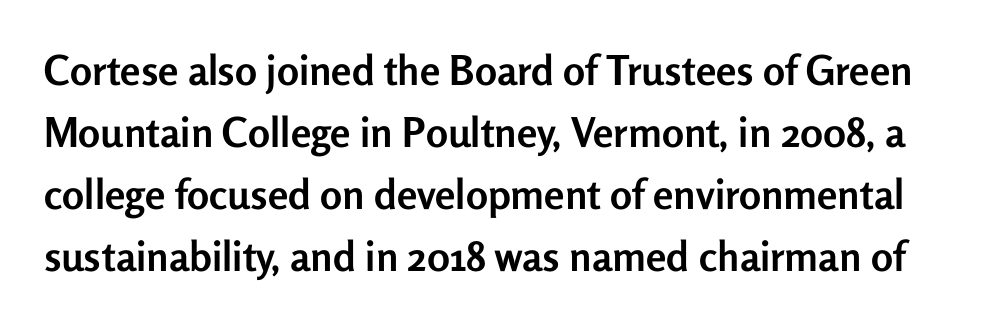
{"serif": "no", "italic": "no", "bold": "yes", "weight": "semibold", "width": "normal", "stroke_contrast": "low", "x_height": "medium", "monospaced": "no", "underline": "no", "line_spacing": "normal", "line_spacing_ratio": 1.51, "letter_spacing": "normal", "letter_spacing_em": 0.0, "glyph_px": 41}
